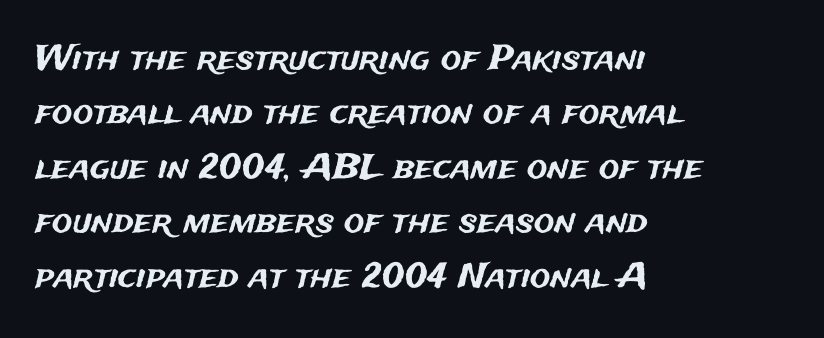
{"serif": "no", "width": "normal", "stroke_contrast": "medium", "x_height": "medium", "monospaced": "no", "underline": "no", "align": "left", "line_spacing": "normal", "line_spacing_ratio": 1.6, "letter_spacing": "normal", "letter_spacing_em": 0.0, "glyph_px": 34}
